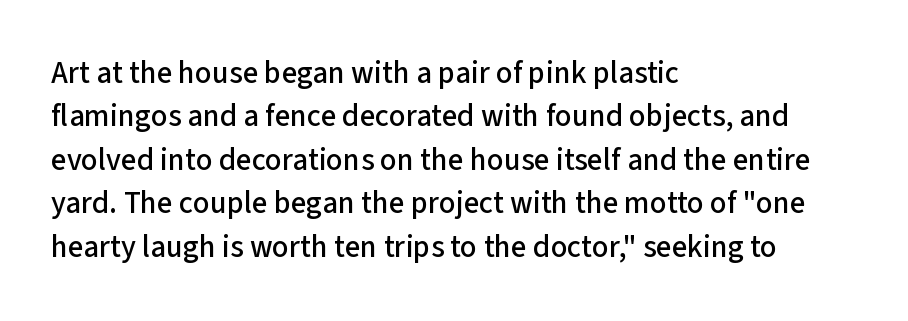
The image shows 31 px sans-serif type, upright; set left-aligned, normal line spacing (1.4x), normal letter spacing, not underlined; low stroke contrast and a medium x-height.
